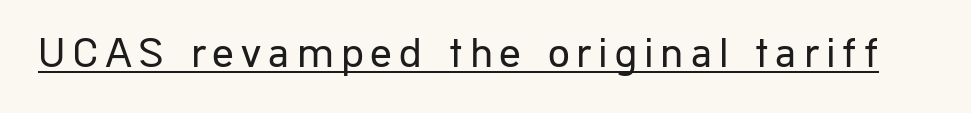
{"serif": "no", "italic": "no", "bold": "no", "weight": "regular", "width": "normal", "stroke_contrast": "low", "x_height": "medium", "monospaced": "no", "underline": "yes", "glyph_px": 43}
